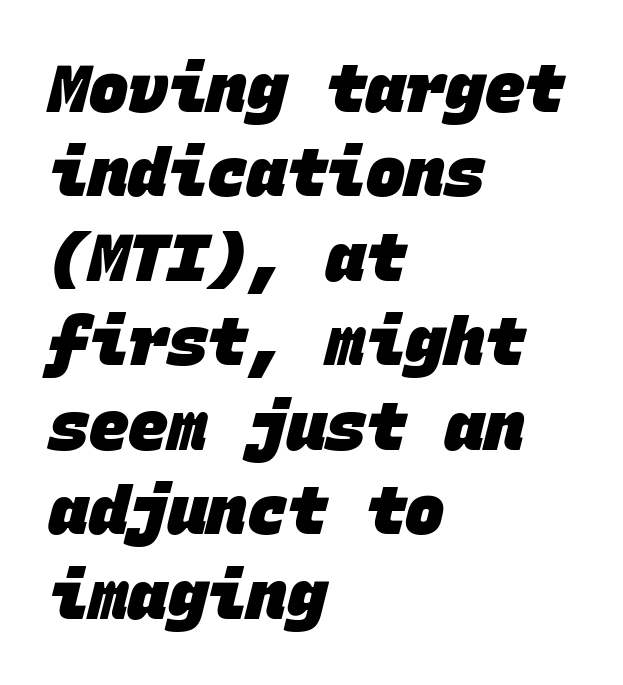
{"serif": "no", "bold": "yes", "weight": "heavy", "width": "normal", "stroke_contrast": "low", "x_height": "large", "monospaced": "yes", "underline": "no", "align": "left", "line_spacing": "normal", "line_spacing_ratio": 1.28, "letter_spacing": "normal", "letter_spacing_em": 0.0, "glyph_px": 66}
